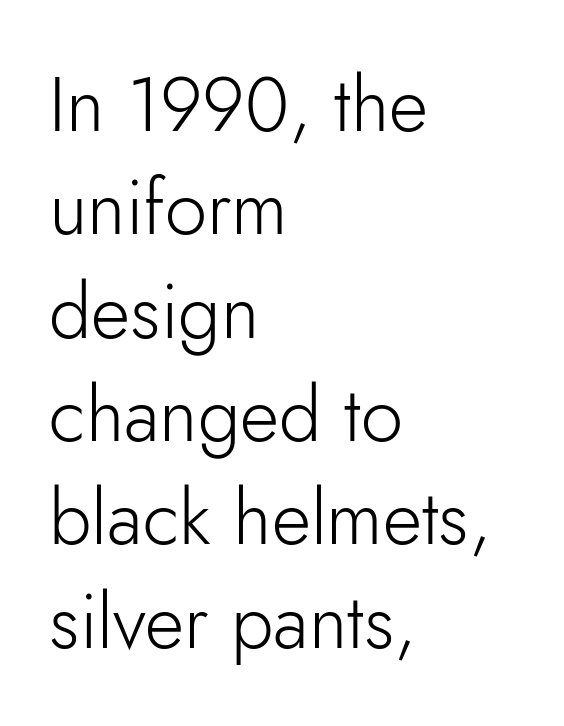
Unmarked baselines from the first word to the last. The letterforms sit at book weight or below. The block of text has a typical density, with ordinary space between rows. Horizontal alignment here is leftward, the default for most running prose.
